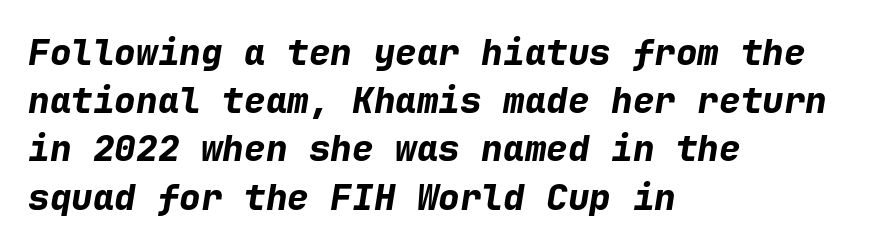
{"italic": "yes", "lean": "right", "slant_degrees": 9, "bold": "yes", "weight": "bold", "width": "normal", "stroke_contrast": "low", "x_height": "medium", "monospaced": "yes", "underline": "no", "align": "left", "line_spacing": "normal", "line_spacing_ratio": 1.34, "letter_spacing": "normal", "letter_spacing_em": 0.0, "glyph_px": 36}
